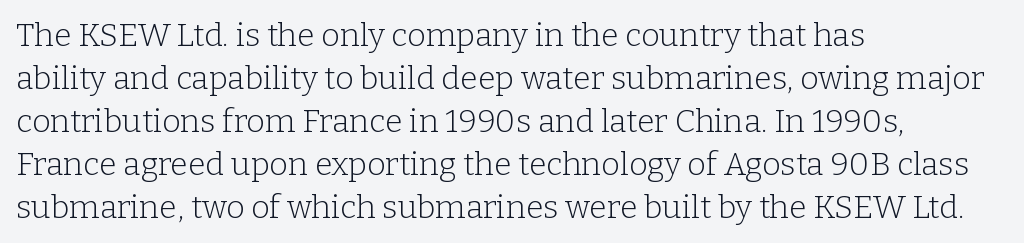
The image shows 32 px light serif type, upright; set left-aligned, normal line spacing (1.34x), normal letter spacing, not underlined; low stroke contrast and a medium x-height.
